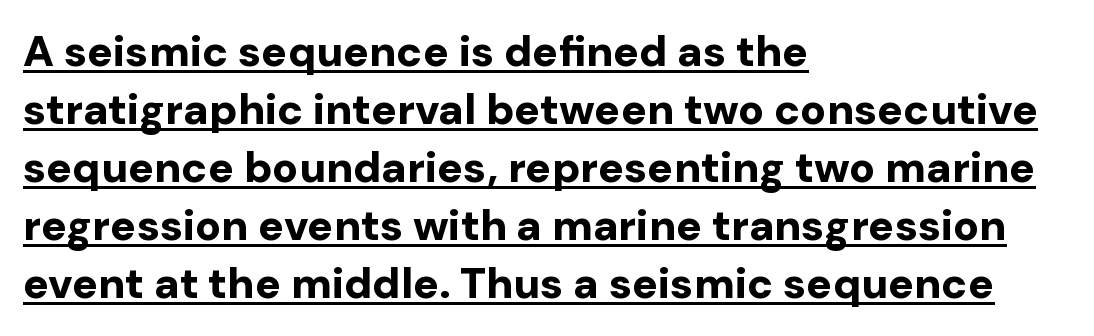
The image shows 43 px bold sans-serif type, upright; set left-aligned, normal line spacing (1.35x), normal letter spacing, underlined; low stroke contrast and a medium x-height.
